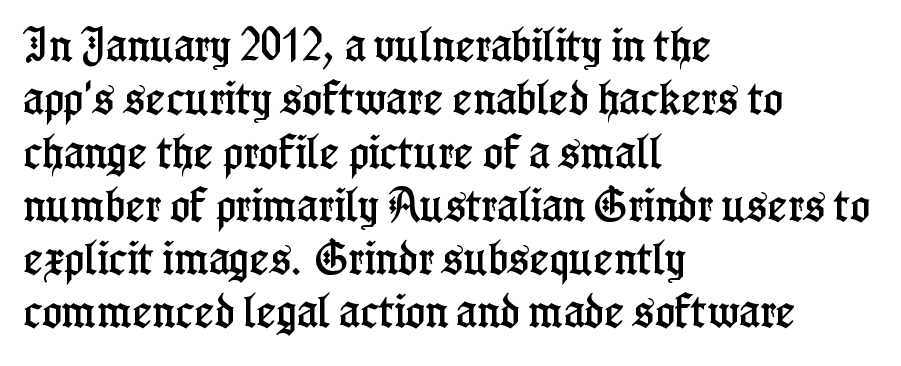
Q: Is the text italic (slanted)? A: No, it is upright.
Q: Is the typeface a serif or a sans-serif typeface? A: Serif.
Q: Is the text underlined? A: No.
Q: How is the paragraph aligned? A: Left-aligned.
Q: Is the spacing between letters normal or unusually wide? A: Normal.
Q: Is the spacing between lines tight, normal or loose? A: Normal.
Q: Width (condensed, normal, or wide)? A: Condensed.
Q: Stroke contrast? A: Low.
Q: x-height? A: Medium.
Q: Monospaced? A: No.
